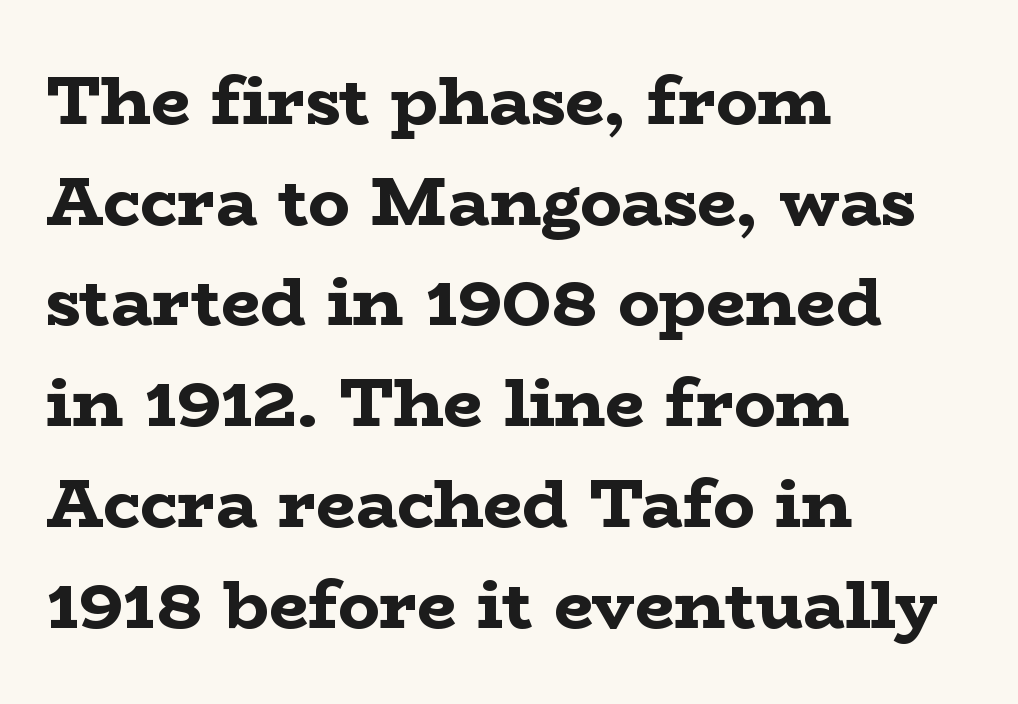
Q: Is the text bold? A: Yes.
Q: Is the text italic (slanted)? A: No, it is upright.
Q: Is the typeface a serif or a sans-serif typeface? A: Serif.
Q: Is the text underlined? A: No.
Q: How is the paragraph aligned? A: Left-aligned.
Q: Is the spacing between letters normal or unusually wide? A: Normal.
Q: Is the spacing between lines tight, normal or loose? A: Normal.
Q: Width (condensed, normal, or wide)? A: Wide.
Q: Stroke contrast? A: Low.
Q: x-height? A: Medium.
Q: Monospaced? A: No.
